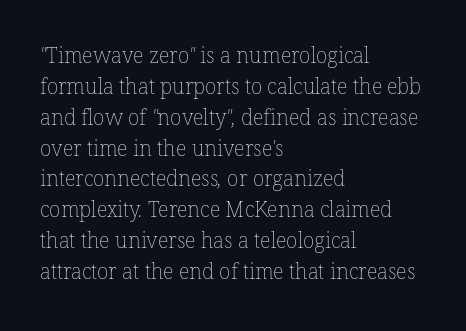
Q: Is the text bold? A: No.
Q: Is the text underlined? A: No.
Q: How is the paragraph aligned? A: Left-aligned.
Q: Is the spacing between letters normal or unusually wide? A: Normal.
Q: Is the spacing between lines tight, normal or loose? A: Normal.
